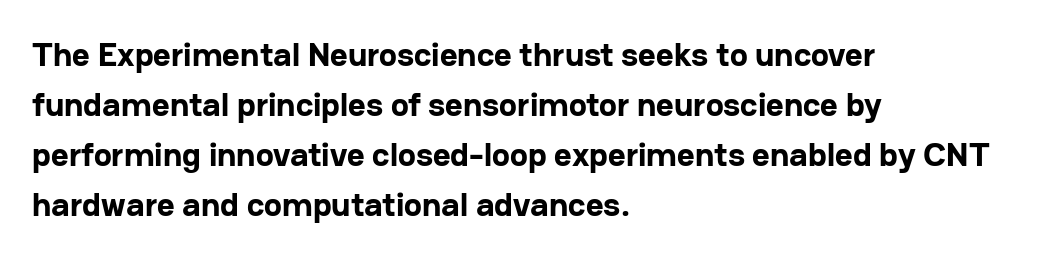
Q: Is the text bold? A: Yes.
Q: Is the text italic (slanted)? A: No, it is upright.
Q: Is the typeface a serif or a sans-serif typeface? A: Sans-serif.
Q: Is the text underlined? A: No.
Q: How is the paragraph aligned? A: Left-aligned.
Q: Is the spacing between letters normal or unusually wide? A: Normal.
Q: Is the spacing between lines tight, normal or loose? A: Normal.
Q: Width (condensed, normal, or wide)? A: Normal.
Q: Stroke contrast? A: Low.
Q: x-height? A: Medium.
Q: Monospaced? A: No.
